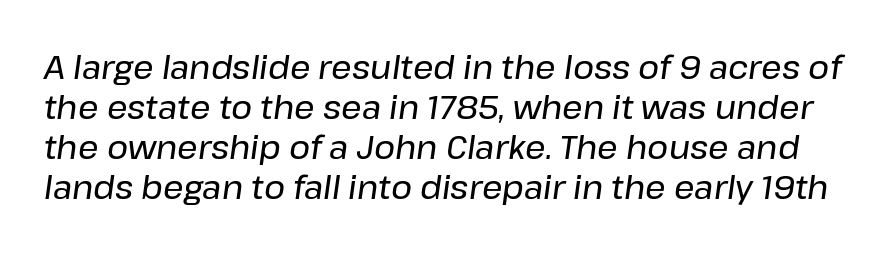
The image shows 32 px text type, italic (leaning right); set normal line spacing (1.25x), normal letter spacing, not underlined; low stroke contrast and a medium x-height.
